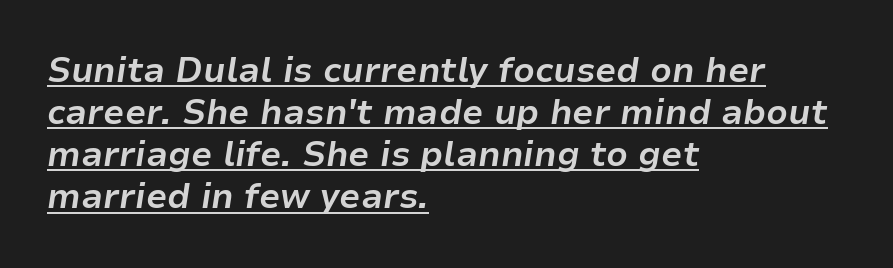
The image shows 34 px bold type, italic (leaning right); set left-aligned, line spacing 1.24x, normal letter spacing, underlined; low stroke contrast and a medium x-height.
